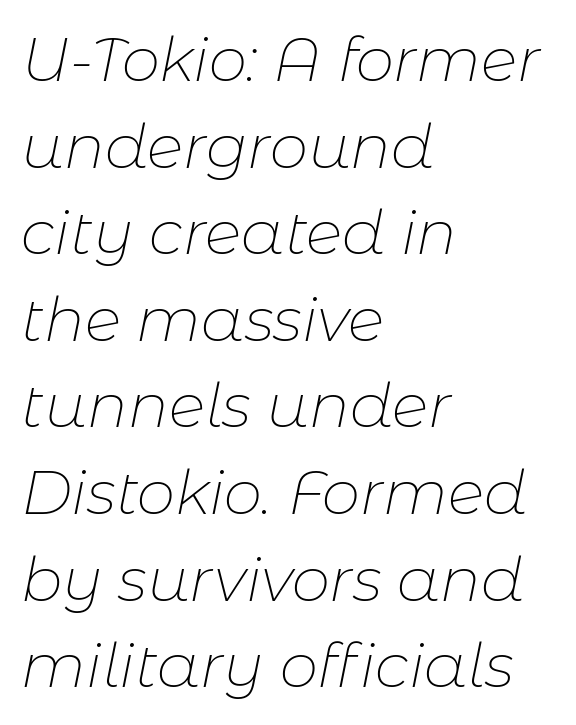
{"italic": "yes", "lean": "right", "slant_degrees": 11, "bold": "no", "weight": "thin", "width": "normal", "stroke_contrast": "low", "x_height": "medium", "monospaced": "no", "underline": "no", "align": "left", "line_spacing": "normal", "line_spacing_ratio": 1.42, "letter_spacing": "normal", "letter_spacing_em": 0.0, "glyph_px": 61}
